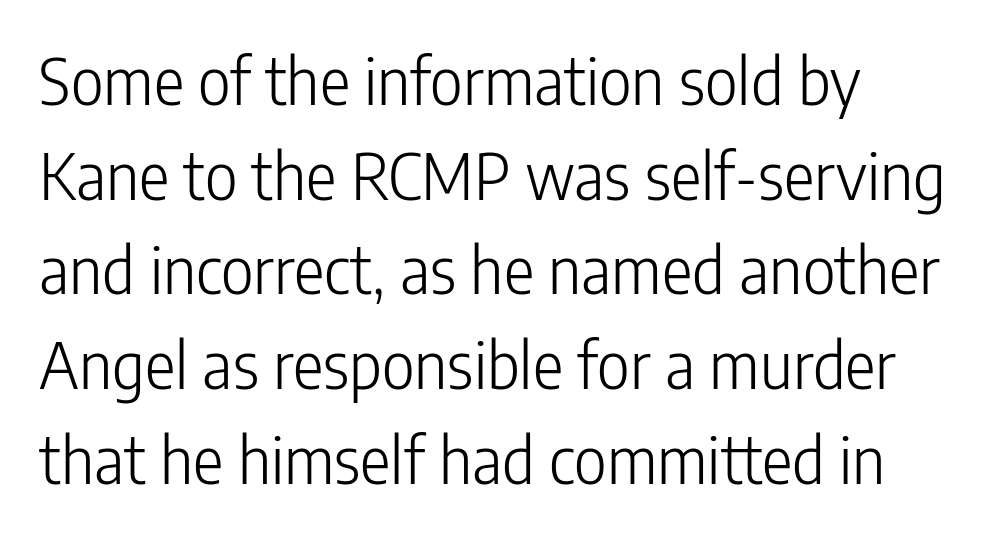
The image shows 64 px light, condensed sans-serif type, upright; set normal line spacing (1.48x), normal letter spacing, not underlined; low stroke contrast and a medium x-height.
